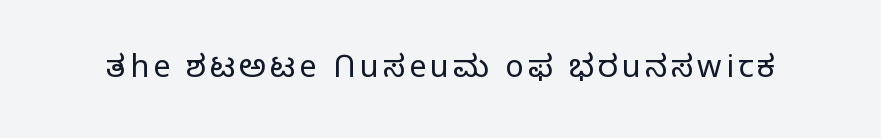
The image shows 31 px light sans-serif type, upright; set not underlined; low stroke contrast and a medium x-height.
